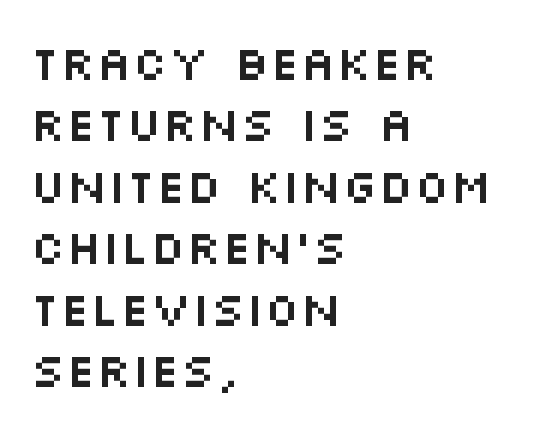
The image shows 48 px wide sans-serif type, upright; set left-aligned, normal line spacing (1.28x), normal letter spacing, not underlined; medium stroke contrast and a large x-height.
